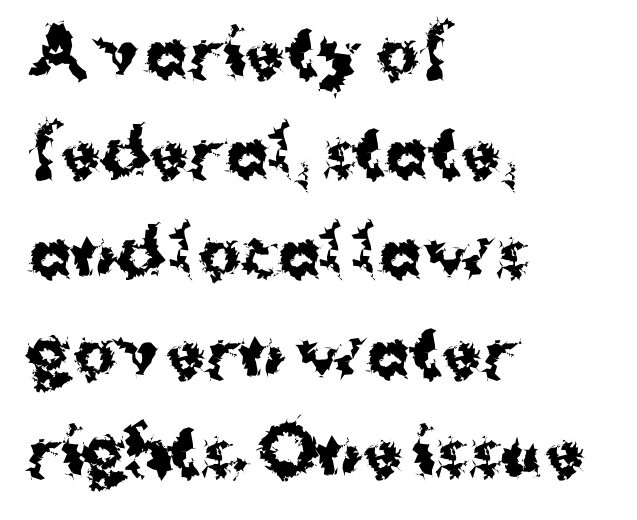
The image shows 64 px bold sans-serif type, upright; set left-aligned, normal line spacing (1.56x), normal letter spacing, not underlined; medium stroke contrast and a medium x-height.
